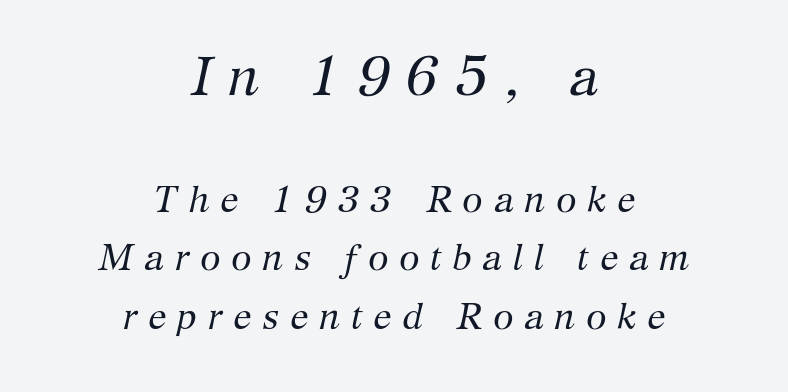
The gap between lines stays unmarked. You can tell it's italic because the verticals aren't actually vertical. Which margin do the lines hug? Neither — every line sits in the middle. How are the letters spaced? Widely, with obvious added tracking. Baseline-to-baseline distance is the conventional proportion of letter height. A quiet, ordinary-to-light weight characterises the typeface.
